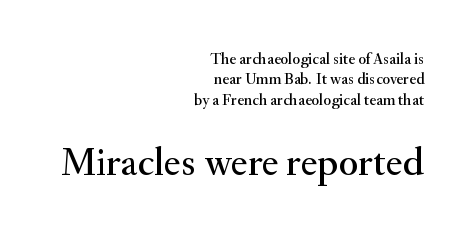
Q: Is the text italic (slanted)? A: No, it is upright.
Q: Is the typeface a serif or a sans-serif typeface? A: Serif.
Q: Is the text underlined? A: No.
Q: How is the paragraph aligned? A: Right-aligned.
Q: Is the spacing between letters normal or unusually wide? A: Normal.
Q: Is the spacing between lines tight, normal or loose? A: Normal.
Q: Which block of text is set in a larger size, the first (top) or the second (bottom)? A: The second (bottom) one.
Q: Width (condensed, normal, or wide)? A: Normal.
Q: Stroke contrast? A: Medium.
Q: x-height? A: Small.
Q: Monospaced? A: No.
